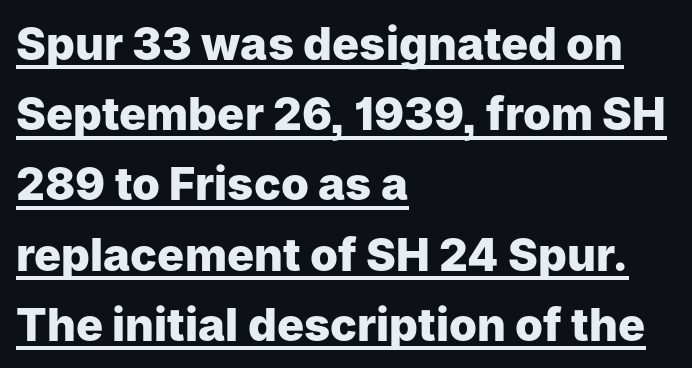
The letters are bold, with thick, heavy strokes. The glyphs in this specimen are sans serif. Somebody hit Ctrl+U on this one — the words are underlined. Line starts are locked; line ends wander.
